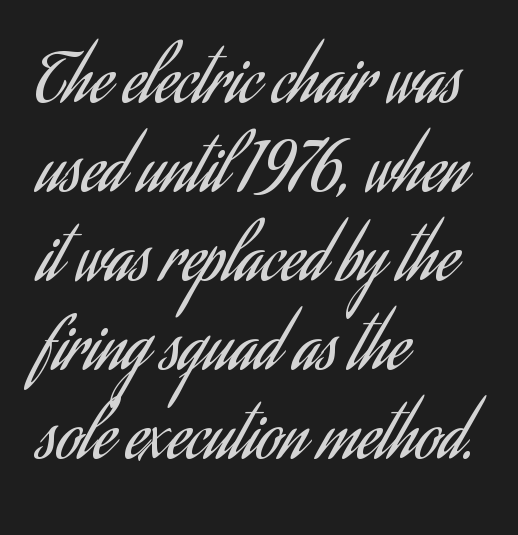
The image shows 68 px regular-weight, condensed sans-serif type; set left-aligned, normal line spacing (1.31x), normal letter spacing, not underlined; low stroke contrast and a small x-height.
